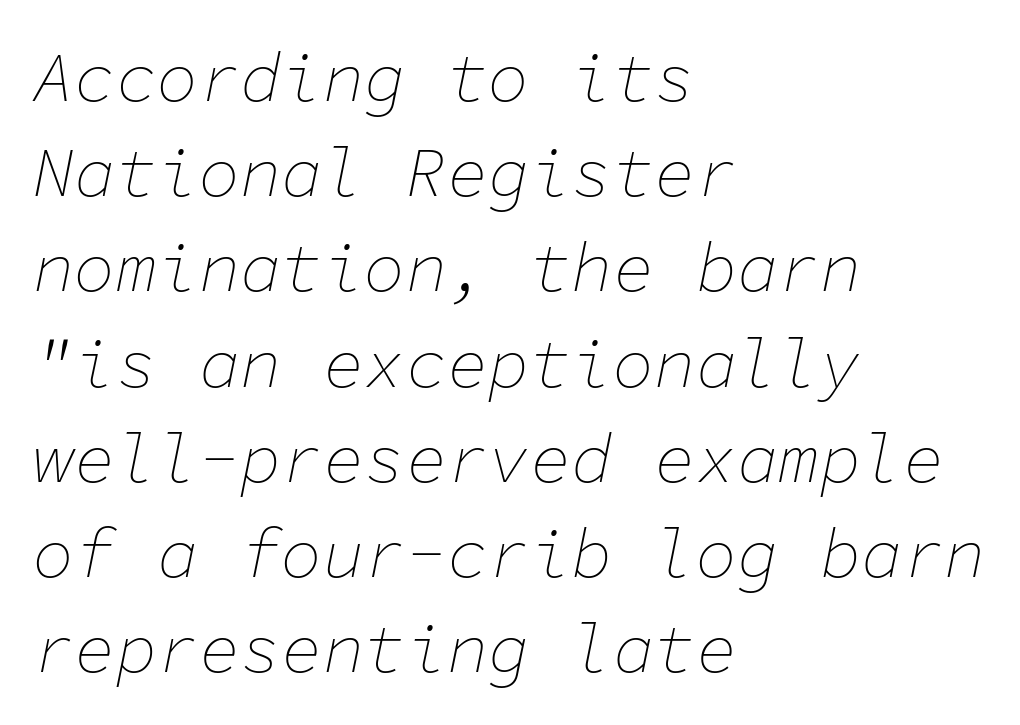
Q: Is the text bold? A: No.
Q: Is the text italic (slanted)? A: Yes, it leans right by about 11 degrees.
Q: Is the text underlined? A: No.
Q: How is the paragraph aligned? A: Left-aligned.
Q: Is the spacing between letters normal or unusually wide? A: Normal.
Q: Is the spacing between lines tight, normal or loose? A: Normal.
Q: Width (condensed, normal, or wide)? A: Normal.
Q: Stroke contrast? A: Low.
Q: x-height? A: Medium.
Q: Monospaced? A: Yes.
